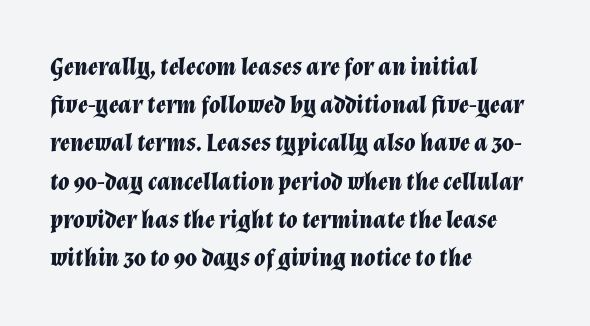
Q: Is the text bold? A: Yes.
Q: Is the text italic (slanted)? A: Yes, it leans right by about 12 degrees.
Q: Is the text underlined? A: No.
Q: How is the paragraph aligned? A: Left-aligned.
Q: Is the spacing between letters normal or unusually wide? A: Normal.
Q: Is the spacing between lines tight, normal or loose? A: Normal.
